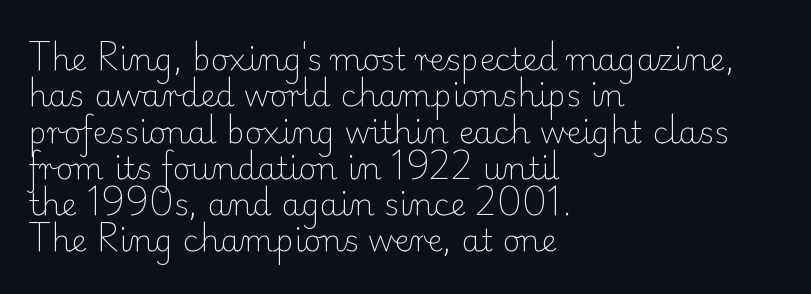
Where is the straight margin? On the left. Underline: absent. Each letter keeps its own natural width here, so spacing adapts to shape. The tracking reads as untouched default to a designer's eye.
